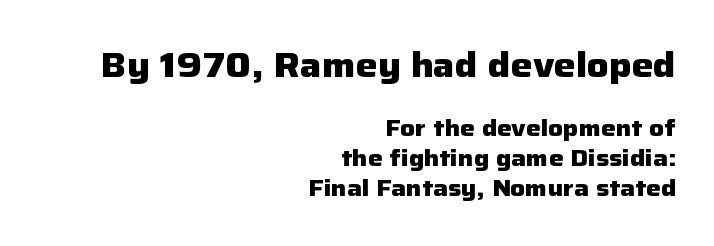
The image shows 34 px heavy sans-serif type, upright; set right-aligned, normal line spacing (1.3x), normal letter spacing, not underlined; the first (top) block is 1.48x larger; low stroke contrast and a medium x-height.
